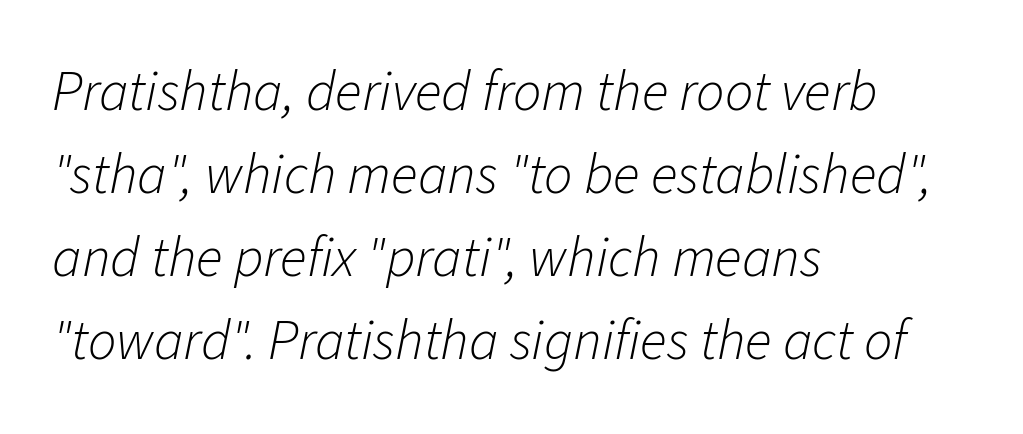
Q: Is the text bold? A: No.
Q: Is the text italic (slanted)? A: Yes, it leans right by about 11 degrees.
Q: Is the text underlined? A: No.
Q: How is the paragraph aligned? A: Left-aligned.
Q: Is the spacing between letters normal or unusually wide? A: Normal.
Q: Is the spacing between lines tight, normal or loose? A: Normal.
Q: Width (condensed, normal, or wide)? A: Normal.
Q: Stroke contrast? A: Low.
Q: x-height? A: Medium.
Q: Monospaced? A: No.
